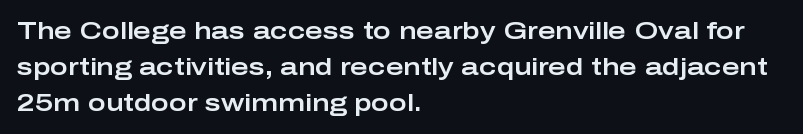
Summary of vertical rhythm: regular, with standard interline spacing. Is the block centered? No — it sits flush against the left margin. Nobody drew a line under any word here. Unlike italic type, these characters show no tilt at all.
